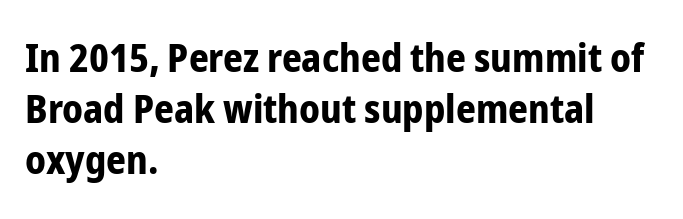
The image shows 39 px bold, condensed sans-serif type, upright; set left-aligned, normal line spacing (1.31x), normal letter spacing, not underlined; low stroke contrast and a medium x-height.
